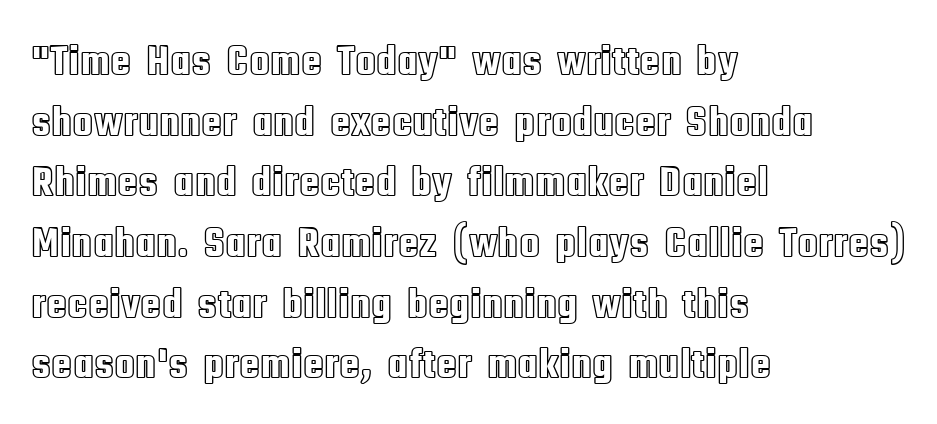
{"italic": "no", "width": "condensed", "x_height": "large", "monospaced": "no", "underline": "no", "align": "left", "line_spacing": "normal", "line_spacing_ratio": 1.41, "letter_spacing": "normal", "letter_spacing_em": 0.0, "glyph_px": 43}
